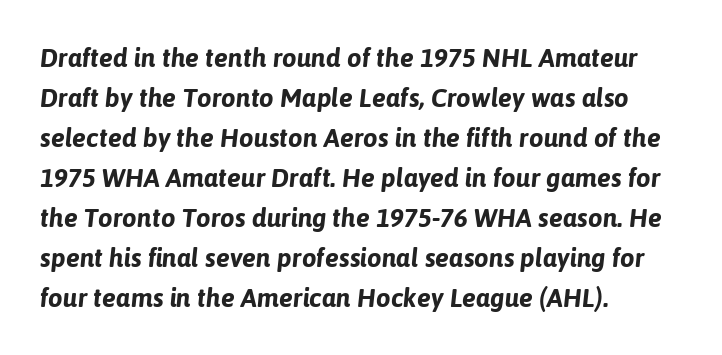
{"italic": "yes", "lean": "right", "slant_degrees": 6, "bold": "yes", "underline": "no", "align": "left", "line_spacing": "normal", "line_spacing_ratio": 1.54, "letter_spacing": "normal", "letter_spacing_em": 0.0, "glyph_px": 26}
